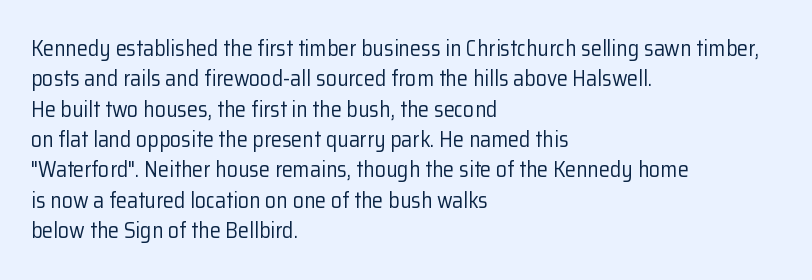
Q: Is the text bold? A: No.
Q: Is the text italic (slanted)? A: No, it is upright.
Q: Is the text underlined? A: No.
Q: How is the paragraph aligned? A: Left-aligned.
Q: Is the spacing between letters normal or unusually wide? A: Normal.
Q: Is the spacing between lines tight, normal or loose? A: Normal.
